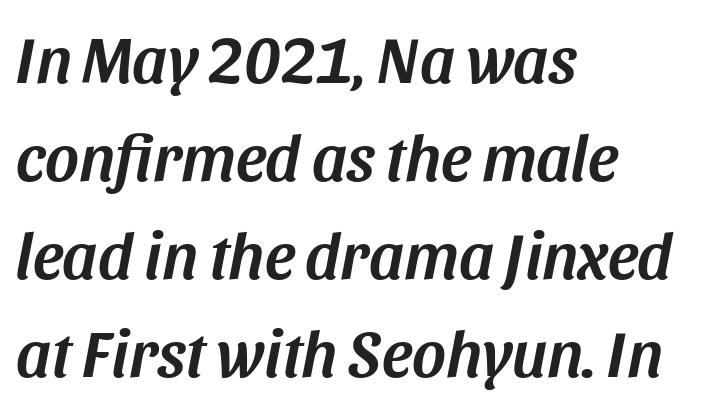
Q: Is the text italic (slanted)? A: Yes, it leans right by about 11 degrees.
Q: Is the text underlined? A: No.
Q: How is the paragraph aligned? A: Left-aligned.
Q: Is the spacing between letters normal or unusually wide? A: Normal.
Q: Is the spacing between lines tight, normal or loose? A: Normal.
Q: Width (condensed, normal, or wide)? A: Normal.
Q: Stroke contrast? A: Medium.
Q: x-height? A: Large.
Q: Monospaced? A: No.
